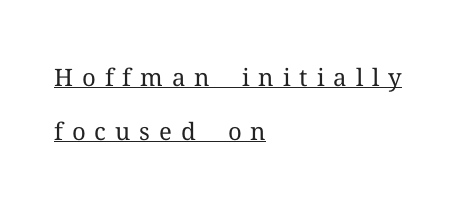
Each line of the rendering has a horizontal stroke beneath the glyphs. Does the lettering tilt? It doesn't — this is upright. Loose tracking; the words dissolve into strings of separated letters. The paragraph shown leans on its left margin. A light-to-regular cut is what we see here. Students, observe: this is what heavily led, spacious text looks like.
